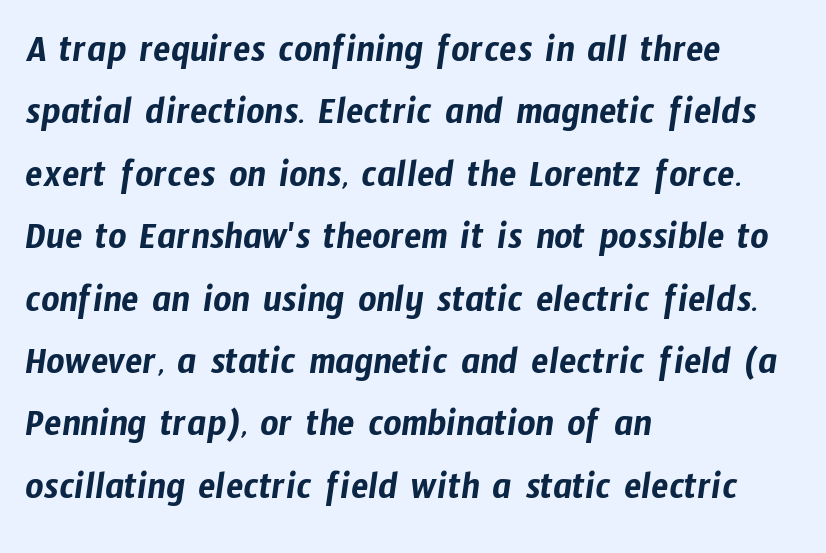
{"serif": "no", "width": "condensed", "stroke_contrast": "low", "x_height": "medium", "monospaced": "no", "underline": "no", "align": "left", "line_spacing": "normal", "line_spacing_ratio": 1.56, "letter_spacing": "normal", "letter_spacing_em": 0.0, "glyph_px": 40}
